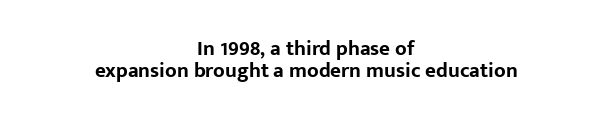
{"italic": "no", "bold": "yes", "underline": "no", "align": "center", "line_spacing": "tight", "line_spacing_ratio": 1.04, "letter_spacing": "normal", "letter_spacing_em": 0.0, "glyph_px": 21}
